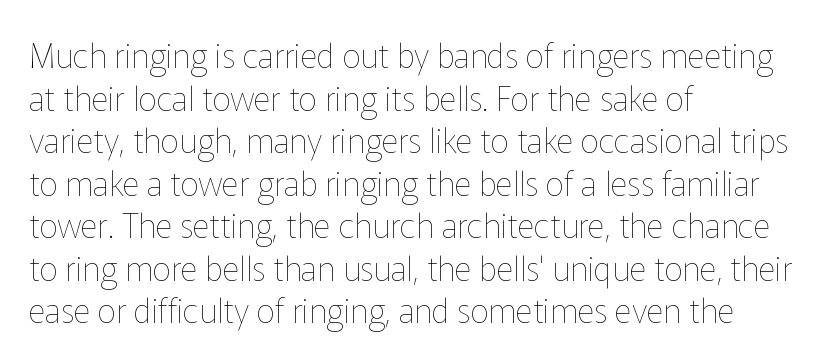
The image shows 33 px thin type, upright; set left-aligned, normal line spacing (1.29x), normal letter spacing, not underlined; low stroke contrast and a medium x-height.
